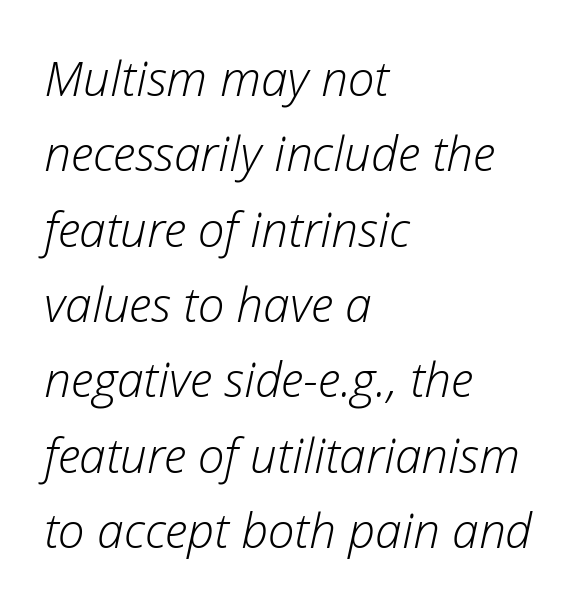
Q: Is the text bold? A: No.
Q: Is the text italic (slanted)? A: Yes, it leans right by about 12 degrees.
Q: Is the text underlined? A: No.
Q: How is the paragraph aligned? A: Left-aligned.
Q: Is the spacing between letters normal or unusually wide? A: Normal.
Q: Is the spacing between lines tight, normal or loose? A: Normal.
Q: Width (condensed, normal, or wide)? A: Normal.
Q: Stroke contrast? A: Low.
Q: x-height? A: Medium.
Q: Monospaced? A: No.
